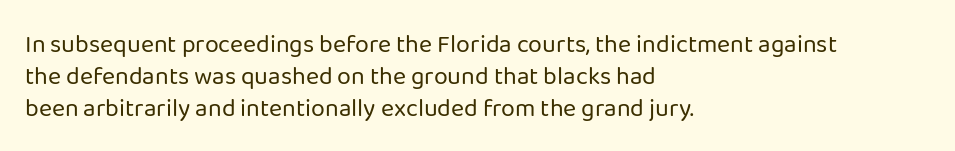
{"italic": "no", "bold": "no", "underline": "no", "align": "left", "line_spacing": "normal", "line_spacing_ratio": 1.28, "letter_spacing": "normal", "letter_spacing_em": 0.0, "glyph_px": 25}
